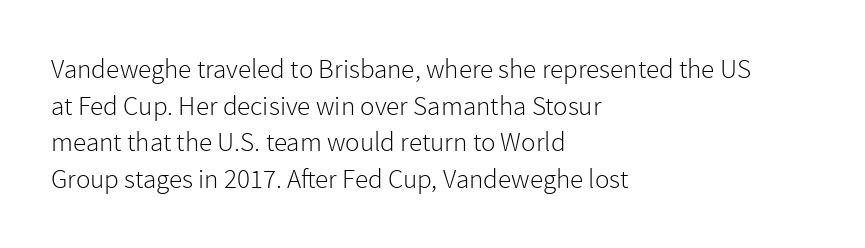
{"italic": "no", "bold": "no", "underline": "no", "align": "left", "line_spacing": "normal", "line_spacing_ratio": 1.36, "letter_spacing": "normal", "letter_spacing_em": 0.0, "glyph_px": 27}
